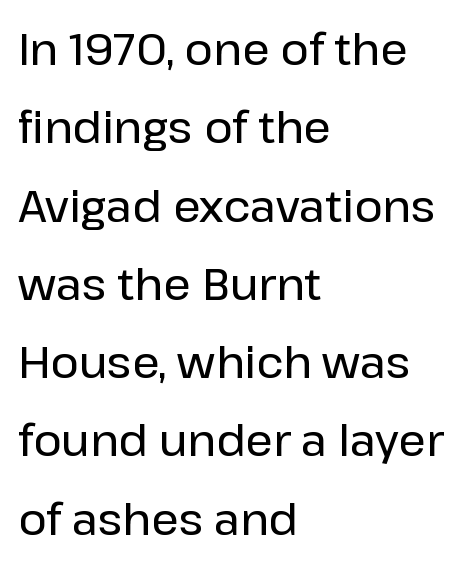
{"serif": "no", "italic": "no", "width": "normal", "stroke_contrast": "low", "x_height": "medium", "monospaced": "no", "underline": "no", "align": "left", "line_spacing_ratio": 1.82, "letter_spacing": "normal", "letter_spacing_em": 0.0, "glyph_px": 43}
